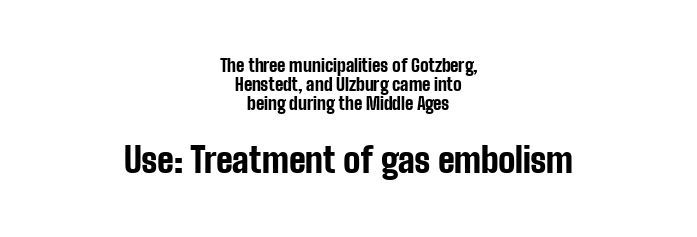
The image shows 34 px bold, condensed sans-serif type, upright; set centered, tight line spacing (1.12x), normal letter spacing, not underlined; the second (bottom) block is 2.0x larger; low stroke contrast and a medium x-height.
